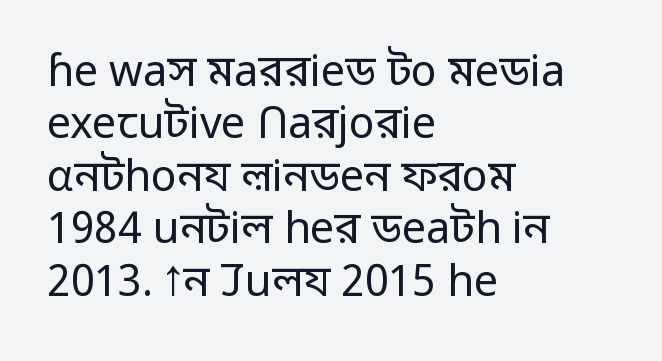
The image shows 43 px regular-weight sans-serif type, upright; set left-aligned, line spacing 1.22x, normal letter spacing, not underlined; low stroke contrast and a medium x-height.
